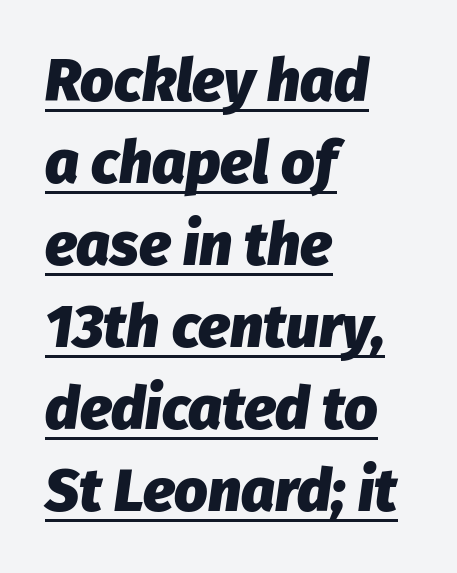
Typographic density is high because the face is bold. No extra tracking has been applied to these lines. The compositor pushed each line to the left boundary. This sample has the flowing, uneven cadence of proportional lettering. Underlined type. This sample keeps an unexceptional amount of space between lines.
